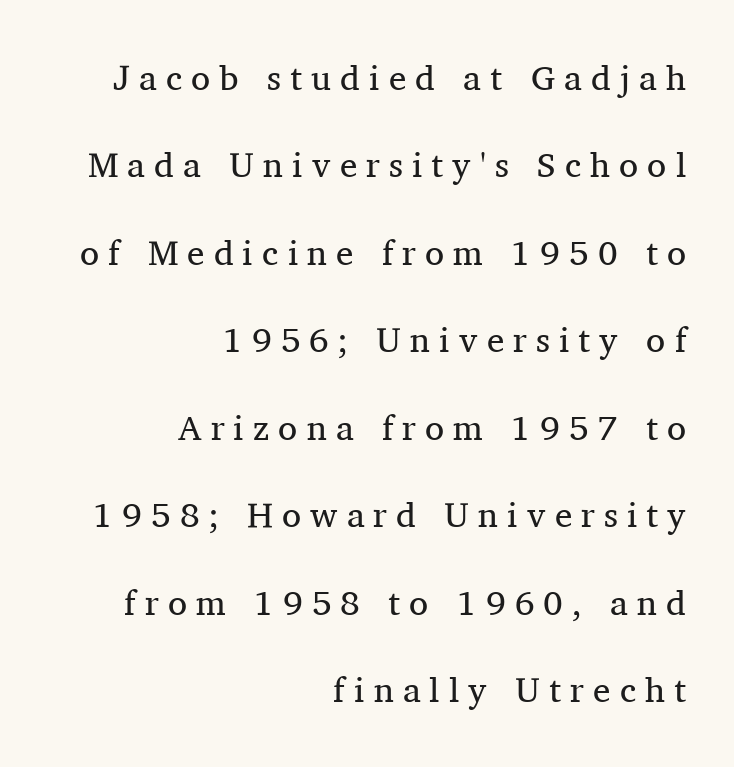
What stands out about the letter spacing? Its width — letters are far apart. Layout note: lines flush right. This is serif lettering, the kind often seen in printed books. The letterforms sit at book weight or below. Decoration check: the copy has no underline.
